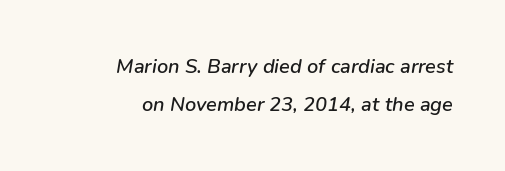
The paragraph has a hard right edge and a soft left edge. Tracking value appears to be zero — textbook default spacing. Beneath every word, the page is bare. A typesetter would mark this as italic.
